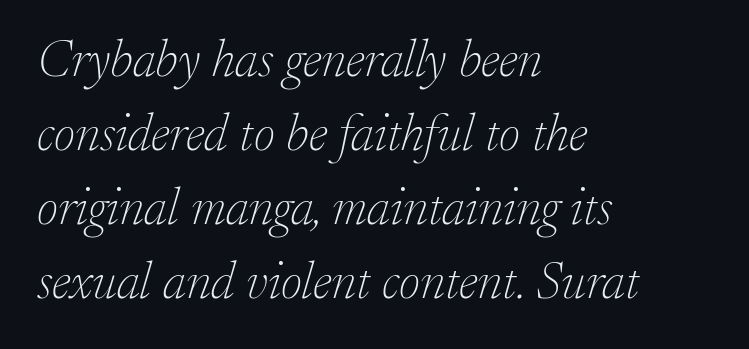
Line starts are locked; line ends wander. Just letters on the line, the space beneath them empty. Students, note that the glyphs here touch the page at normal intervals. Classification — serif. Each letter keeps its own natural width here, so spacing adapts to shape.
